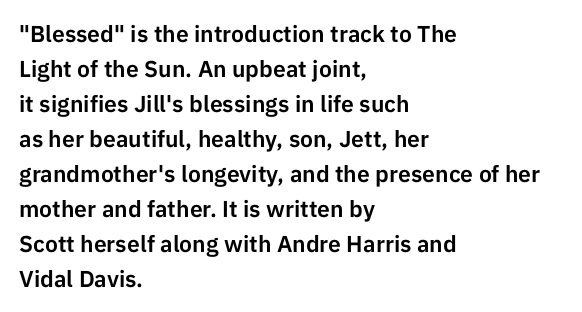
{"italic": "no", "underline": "no", "align": "left", "line_spacing": "normal", "line_spacing_ratio": 1.52, "letter_spacing": "normal", "letter_spacing_em": 0.0, "glyph_px": 23}
